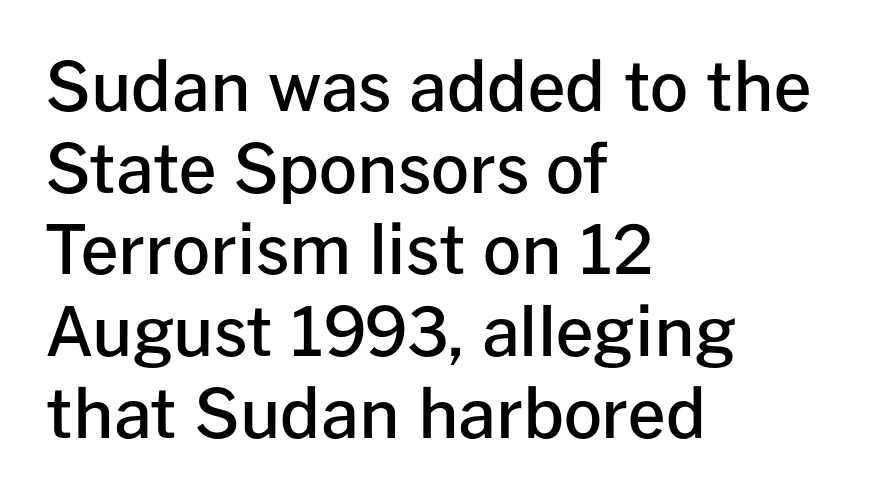
Just letters on the line, the space beneath them empty. Line starts are locked; line ends wander. Spacing verdict: proportional, widths tailored to each character. Stroke terminals: plain, sans-serif. Posture: upright roman.
